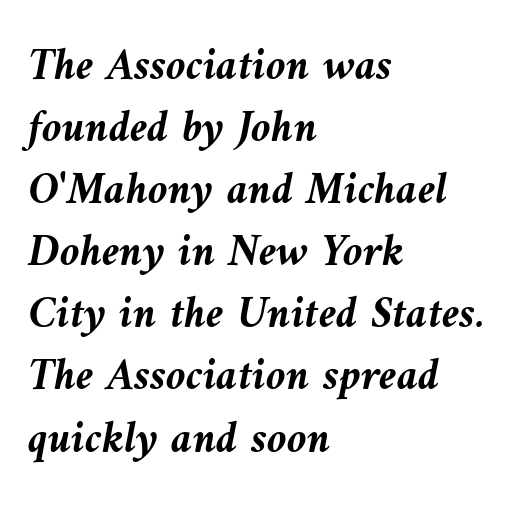
The image shows 45 px semibold type, italic (leaning left); set left-aligned, normal line spacing (1.38x), normal letter spacing, not underlined; medium stroke contrast and a medium x-height.
